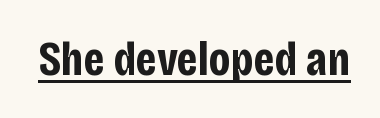
{"serif": "no", "italic": "no", "bold": "yes", "weight": "bold", "width": "condensed", "stroke_contrast": "low", "x_height": "large", "monospaced": "no", "underline": "yes", "letter_spacing": "normal", "letter_spacing_em": 0.0, "glyph_px": 48}
